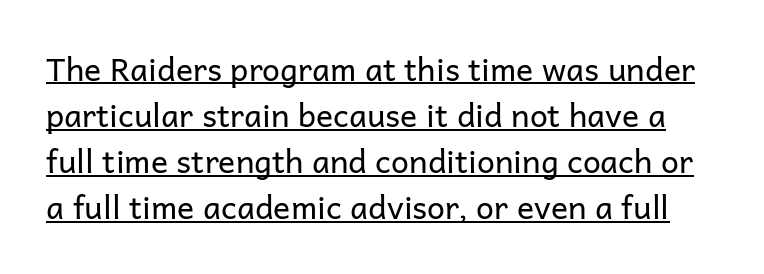
Q: Is the text bold? A: No.
Q: Is the text italic (slanted)? A: No, it is upright.
Q: Is the typeface a serif or a sans-serif typeface? A: Sans-serif.
Q: Is the text underlined? A: Yes.
Q: Is the spacing between letters normal or unusually wide? A: Normal.
Q: Is the spacing between lines tight, normal or loose? A: Normal.
Q: Width (condensed, normal, or wide)? A: Normal.
Q: Stroke contrast? A: Low.
Q: x-height? A: Medium.
Q: Monospaced? A: No.
